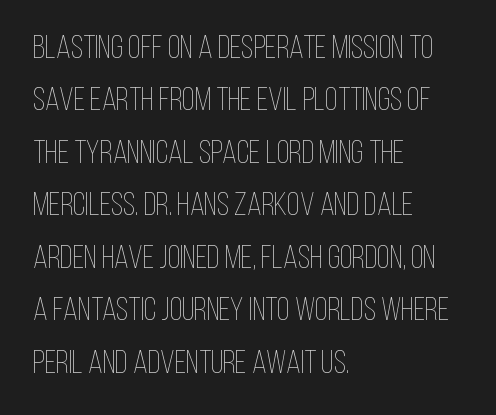
The image shows 33 px thin, condensed type, upright; set left-aligned, normal line spacing (1.59x), normal letter spacing, not underlined; low stroke contrast and a large x-height.
